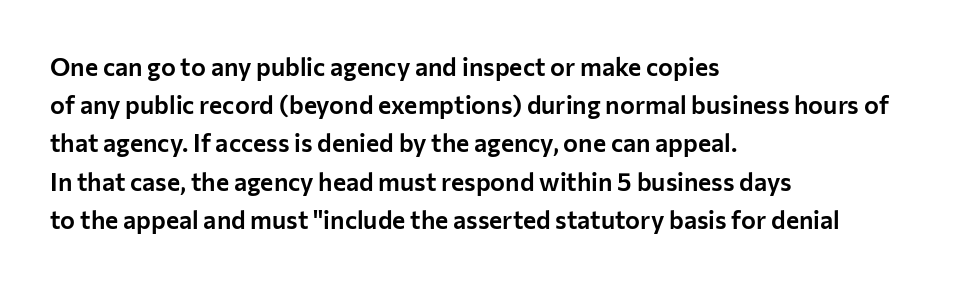
The image shows 25 px text type, upright; set left-aligned, normal line spacing (1.53x), normal letter spacing, not underlined.
